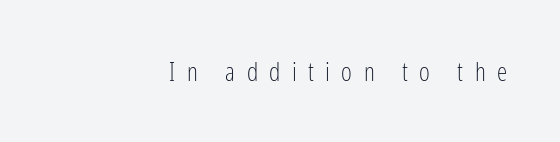
{"italic": "no", "bold": "no", "underline": "no", "align": "right", "letter_spacing": "wide", "letter_spacing_em": 0.44, "glyph_px": 26}
